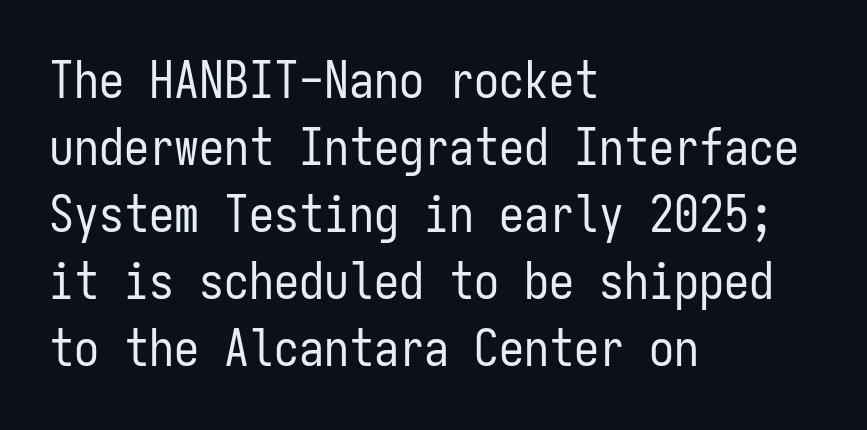
Designer's note — italics off, roman on. Regular leading. The passage shown is typed in a monospace face where columns stay perfectly aligned. Descenders are the only things crossing below the line. This is not heavy type; no bold has been used.
